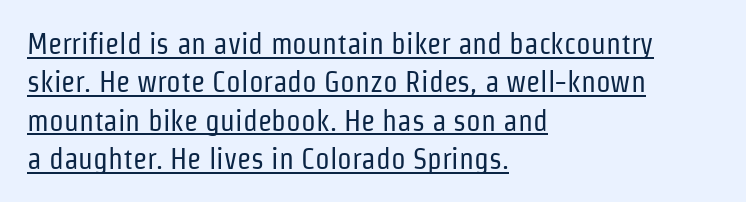
The image shows 29 px regular-weight, condensed sans-serif type, upright; set left-aligned, normal line spacing (1.32x), normal letter spacing, underlined; low stroke contrast and a medium x-height.
